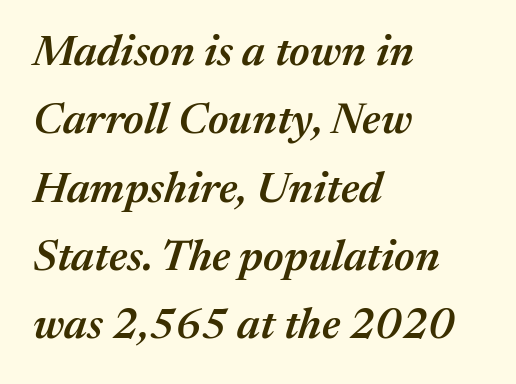
Q: Is the text bold? A: Semi-bold.
Q: Is the text italic (slanted)? A: Yes, it leans right by about 17 degrees.
Q: Is the text underlined? A: No.
Q: How is the paragraph aligned? A: Left-aligned.
Q: Is the spacing between letters normal or unusually wide? A: Normal.
Q: Is the spacing between lines tight, normal or loose? A: Normal.
Q: Width (condensed, normal, or wide)? A: Normal.
Q: Stroke contrast? A: Medium.
Q: x-height? A: Medium.
Q: Monospaced? A: No.
